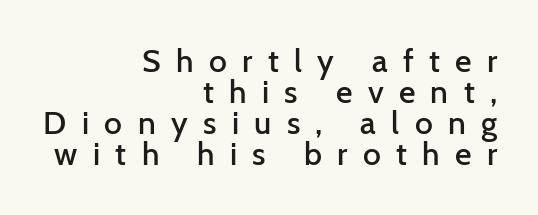
{"serif": "no", "italic": "no", "bold": "semi", "weight": "semibold", "width": "normal", "stroke_contrast": "low", "x_height": "medium", "monospaced": "no", "underline": "no", "align": "right", "line_spacing": "tight", "line_spacing_ratio": 0.97, "letter_spacing": "wide", "letter_spacing_em": 0.48, "glyph_px": 32}
